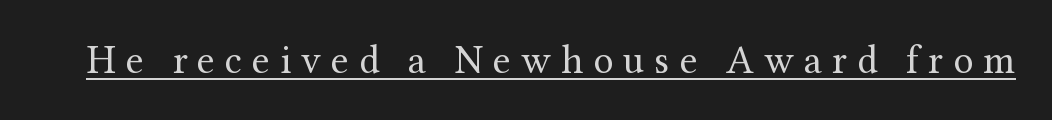
{"serif": "yes", "italic": "no", "bold": "no", "weight": "regular", "width": "normal", "stroke_contrast": "medium", "x_height": "medium", "monospaced": "no", "underline": "yes", "letter_spacing": "wide", "letter_spacing_em": 0.25, "glyph_px": 40}
